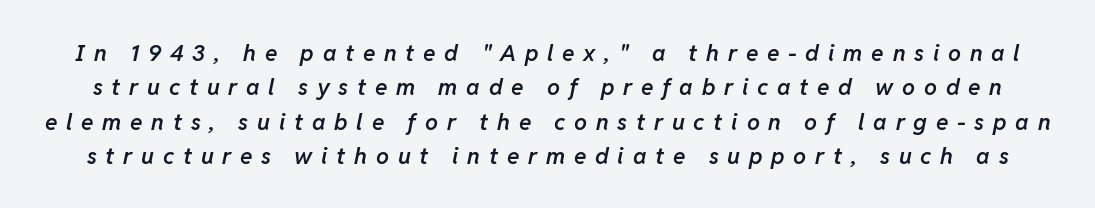
{"italic": "yes", "lean": "right", "slant_degrees": 11, "bold": "semi", "underline": "no", "line_spacing": "normal", "line_spacing_ratio": 1.49, "letter_spacing": "wide", "letter_spacing_em": 0.38, "glyph_px": 23}
